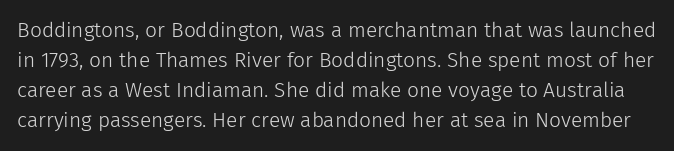
Q: Is the text bold? A: No.
Q: Is the text italic (slanted)? A: No, it is upright.
Q: Is the text underlined? A: No.
Q: Is the spacing between letters normal or unusually wide? A: Normal.
Q: Is the spacing between lines tight, normal or loose? A: Normal.
